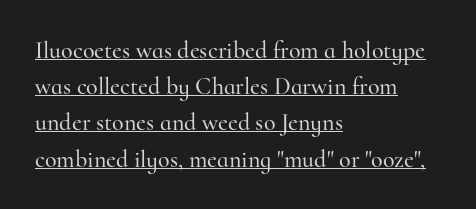
{"italic": "no", "underline": "yes", "align": "left", "line_spacing": "normal", "line_spacing_ratio": 1.51, "letter_spacing": "normal", "letter_spacing_em": 0.0, "glyph_px": 24}
